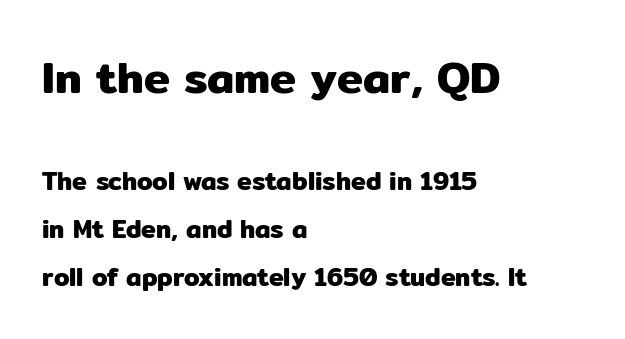
{"serif": "no", "italic": "no", "width": "normal", "stroke_contrast": "low", "x_height": "medium", "monospaced": "no", "underline": "no", "align": "left", "line_spacing": "loose", "line_spacing_ratio": 1.91, "letter_spacing": "normal", "letter_spacing_em": 0.0, "larger_block": "first", "size_ratio": 1.76, "glyph_px": 44}
